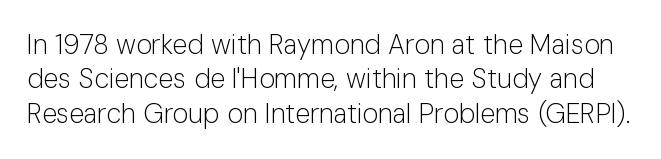
The letters stand straight up with perfectly vertical stems. Inter-character spacing is left at the font's built-in metrics. A normal amount of white space separates one row of letters from the next. Descender tails drop into unmarked territory. The letters look calm and open, with moderate or lighter stems.
